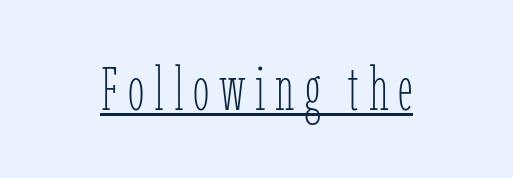
Q: Is the text bold? A: No.
Q: Is the text italic (slanted)? A: No, it is upright.
Q: Is the text underlined? A: Yes.
Q: Width (condensed, normal, or wide)? A: Condensed.
Q: Stroke contrast? A: Low.
Q: x-height? A: Medium.
Q: Monospaced? A: No.
